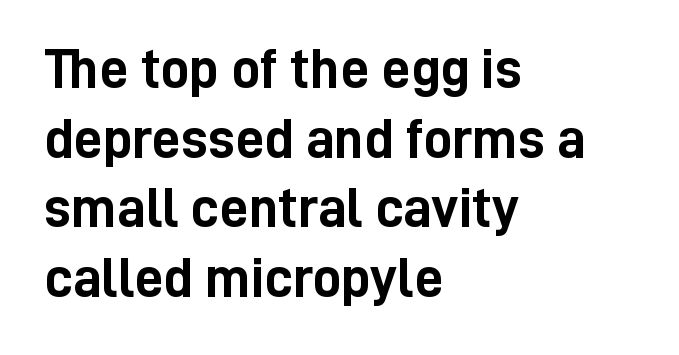
Q: Is the text bold? A: Yes.
Q: Is the text italic (slanted)? A: No, it is upright.
Q: Is the typeface a serif or a sans-serif typeface? A: Sans-serif.
Q: Is the text underlined? A: No.
Q: How is the paragraph aligned? A: Left-aligned.
Q: Is the spacing between letters normal or unusually wide? A: Normal.
Q: Width (condensed, normal, or wide)? A: Condensed.
Q: Stroke contrast? A: Low.
Q: x-height? A: Medium.
Q: Monospaced? A: No.
